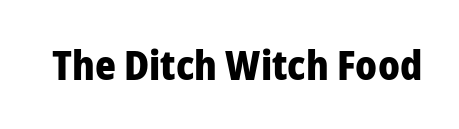
{"serif": "no", "italic": "no", "bold": "yes", "weight": "heavy", "width": "normal", "stroke_contrast": "low", "x_height": "medium", "monospaced": "no", "underline": "no", "letter_spacing": "normal", "letter_spacing_em": 0.0, "glyph_px": 40}
